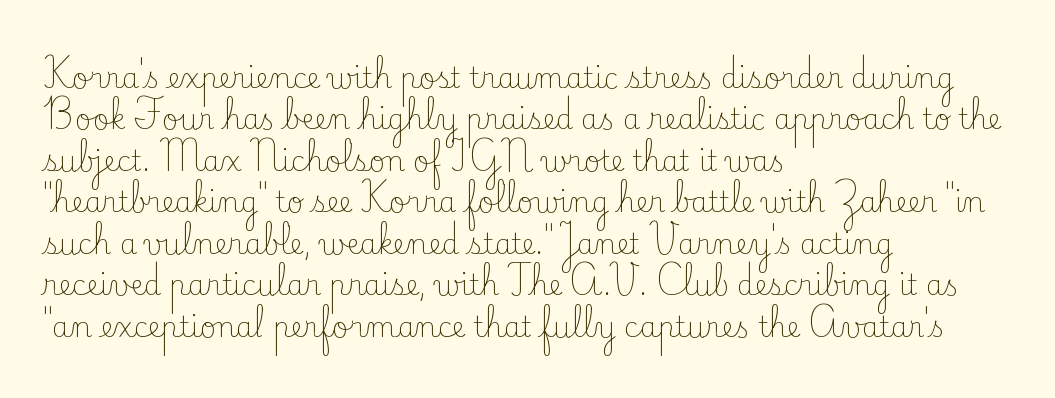
The typeface has the unassuming heft of standard copy or less. The face used here is proportionally spaced, like ordinary book or web type. The font's upright variant was chosen for this text. These lines sit exactly where default settings would place them.
